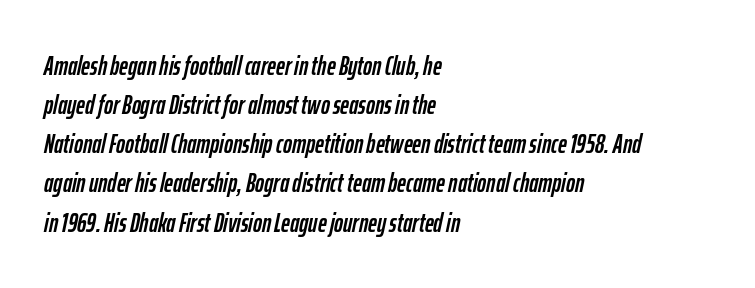
{"italic": "yes", "lean": "right", "slant_degrees": 12, "underline": "no", "align": "left", "line_spacing": "normal", "line_spacing_ratio": 1.45, "letter_spacing": "normal", "letter_spacing_em": 0.0, "glyph_px": 27}
